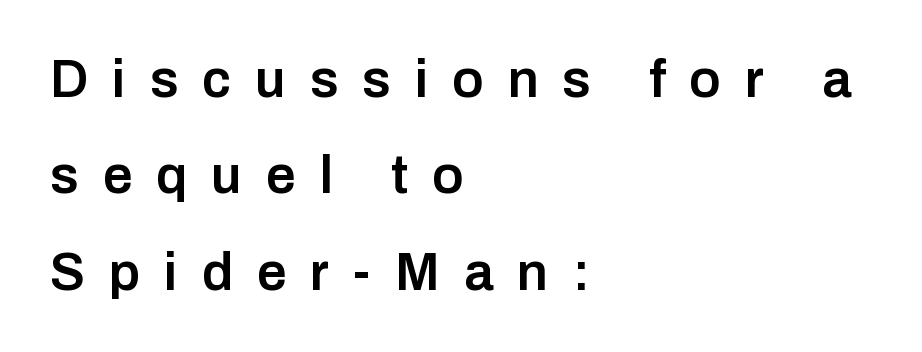
Q: Is the text bold? A: Semi-bold.
Q: Is the text italic (slanted)? A: No, it is upright.
Q: Is the typeface a serif or a sans-serif typeface? A: Sans-serif.
Q: Is the text underlined? A: No.
Q: How is the paragraph aligned? A: Left-aligned.
Q: Is the spacing between letters normal or unusually wide? A: Unusually wide.
Q: Width (condensed, normal, or wide)? A: Normal.
Q: Stroke contrast? A: Low.
Q: x-height? A: Medium.
Q: Monospaced? A: No.
